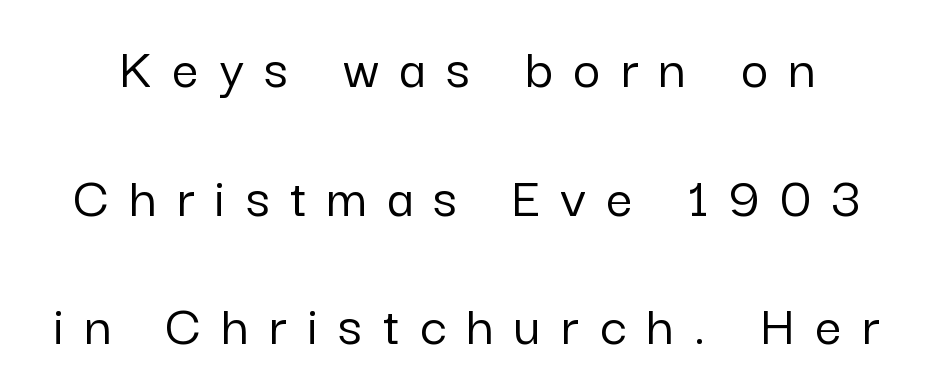
{"serif": "no", "italic": "no", "width": "normal", "stroke_contrast": "low", "x_height": "medium", "monospaced": "no", "underline": "no", "line_spacing": "loose", "line_spacing_ratio": 2.18, "letter_spacing": "wide", "letter_spacing_em": 0.35, "glyph_px": 59}
